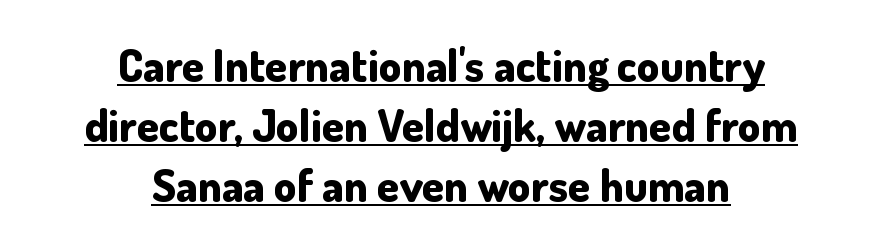
The rendering keeps characters at their native spacing. You could not count columns in this text — the font is proportionally spaced. This sample uses a sans-serif face. Thick stems and heavy bowls — unmistakably bold. Each line is balanced around a shared central axis. Every stem runs plumb, perpendicular to the baseline.
